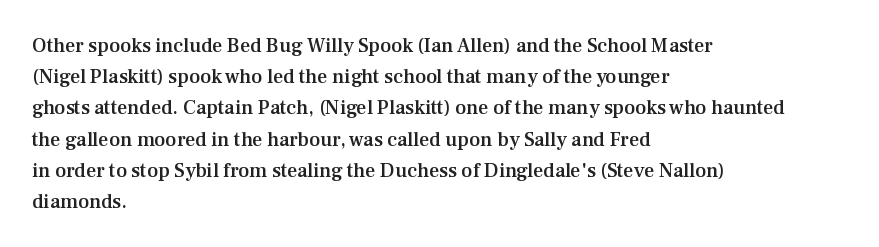
Q: Is the text bold? A: Semi-bold.
Q: Is the text italic (slanted)? A: No, it is upright.
Q: Is the text underlined? A: No.
Q: How is the paragraph aligned? A: Left-aligned.
Q: Is the spacing between letters normal or unusually wide? A: Normal.
Q: Is the spacing between lines tight, normal or loose? A: Normal.
